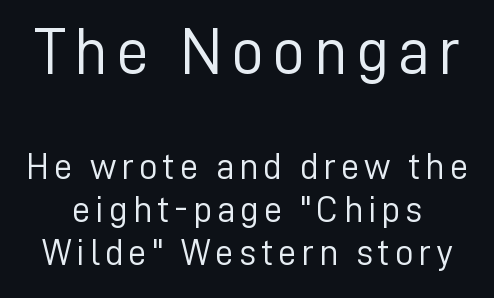
{"serif": "no", "italic": "no", "bold": "no", "weight": "light", "width": "normal", "stroke_contrast": "low", "x_height": "medium", "monospaced": "no", "underline": "no", "line_spacing_ratio": 1.16, "larger_block": "first", "size_ratio": 1.76, "glyph_px": 65}
